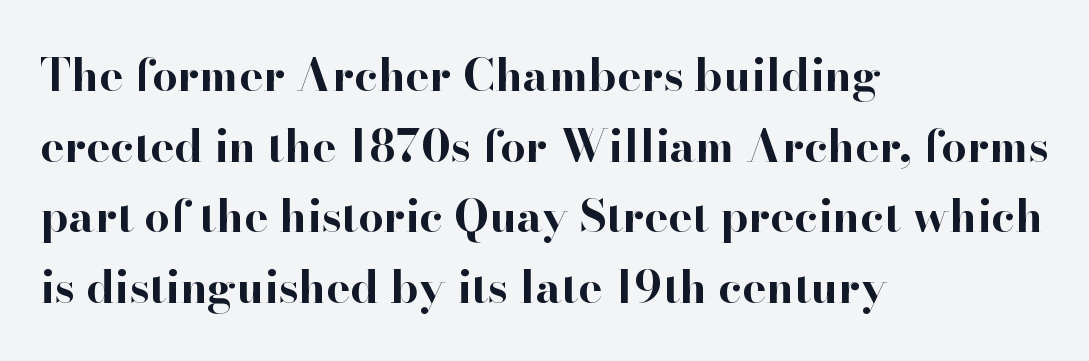
{"serif": "yes", "italic": "no", "bold": "yes", "weight": "bold", "width": "normal", "stroke_contrast": "high", "x_height": "small", "monospaced": "no", "underline": "no", "align": "left", "line_spacing": "normal", "line_spacing_ratio": 1.57, "letter_spacing": "normal", "letter_spacing_em": 0.0, "glyph_px": 45}
